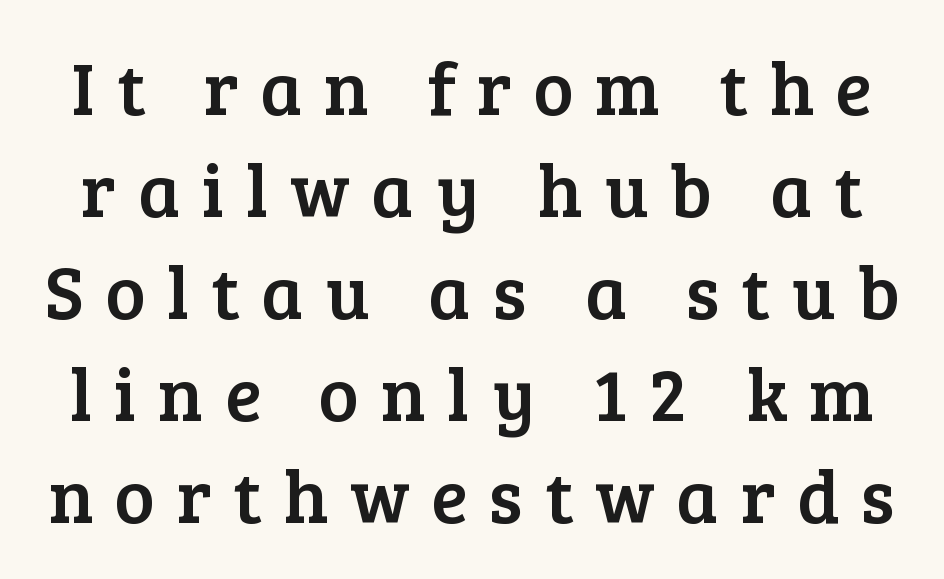
The gaps between neighbouring characters are conspicuously large. The zone under the glyphs is completely vacant. Posture: straight, roman, zero tilt. Leading matches the norm, producing a regular column. Letterform terminals end in serifs throughout the passage.
